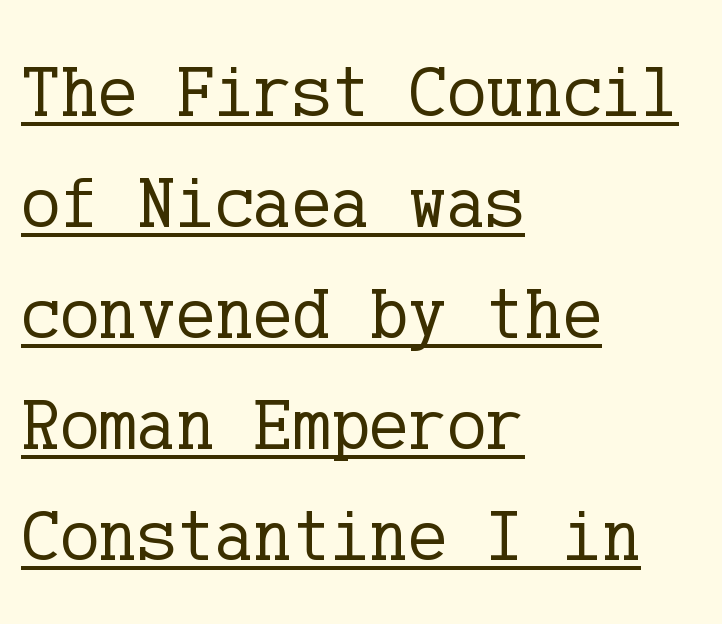
If you measured baseline to baseline, you'd find a middling distance. Does the copy run flush right? No — it runs flush left. Here the glyphs are tracked normally, forming tight word shapes. Emphasis is given by a line drawn under the lettering. The typeface has the unassuming heft of standard copy or less.
